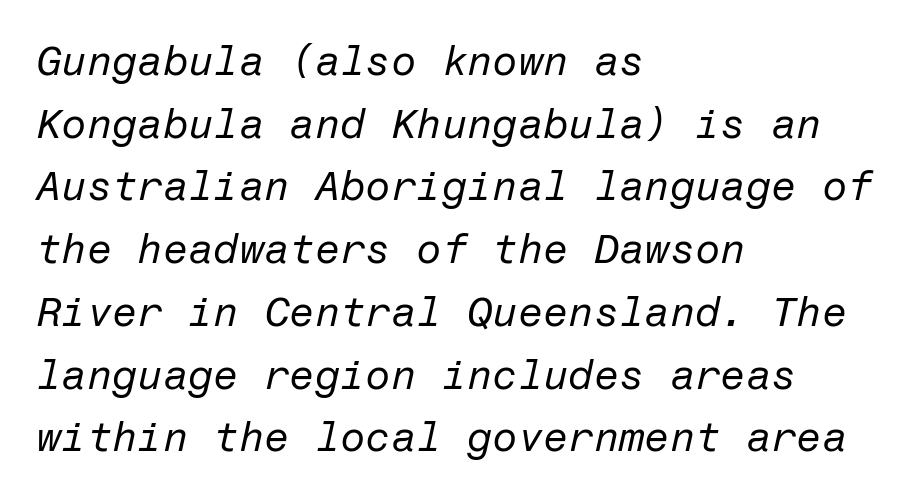
Q: Is the text bold? A: No.
Q: Is the text italic (slanted)? A: Yes, it leans right by about 12 degrees.
Q: Is the text underlined? A: No.
Q: How is the paragraph aligned? A: Left-aligned.
Q: Is the spacing between letters normal or unusually wide? A: Normal.
Q: Is the spacing between lines tight, normal or loose? A: Normal.
Q: Width (condensed, normal, or wide)? A: Normal.
Q: Stroke contrast? A: Low.
Q: x-height? A: Medium.
